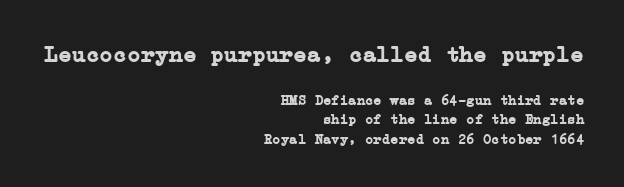
The image shows 23 px bold type, upright; set right-aligned, normal line spacing (1.4x), normal letter spacing, not underlined; the first (top) block is 1.64x larger.
